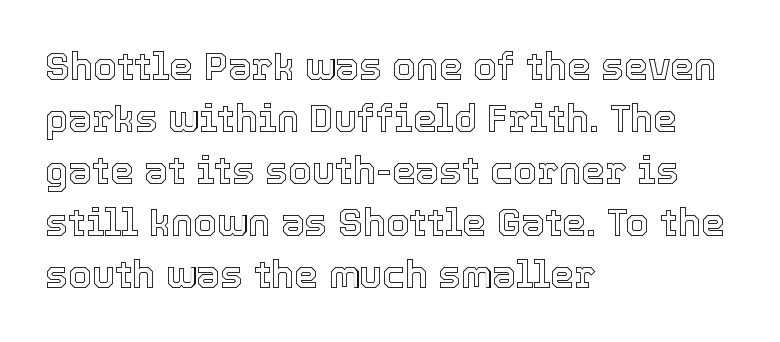
{"italic": "no", "width": "normal", "x_height": "medium", "monospaced": "no", "underline": "no", "align": "left", "line_spacing": "normal", "line_spacing_ratio": 1.37, "letter_spacing": "normal", "letter_spacing_em": 0.0, "glyph_px": 38}
